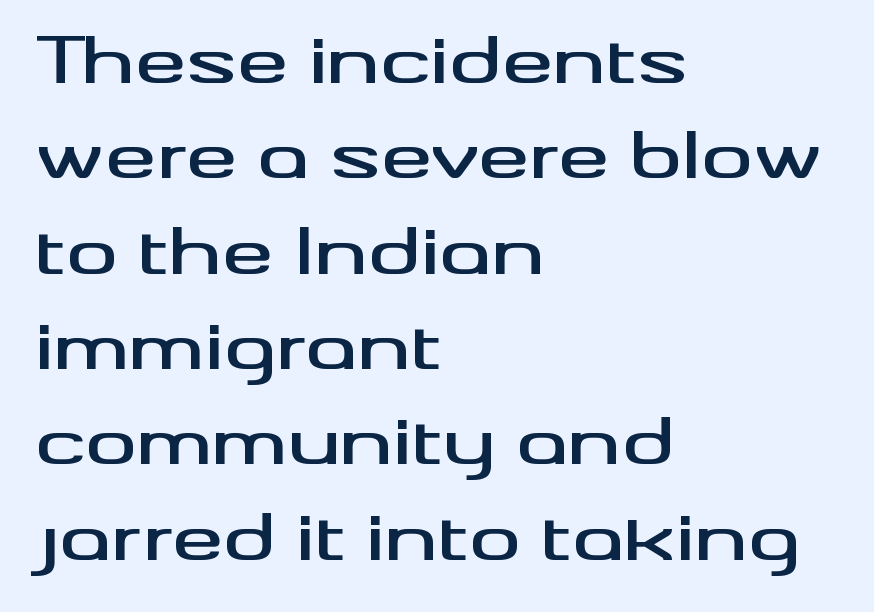
The passage is arranged the way most books set body copy — flush left. Note the varied advance widths — an 'i' is clearly narrower than an 'm'. Posture: straight, roman, zero tilt. This rendering features lettering with no underline. The designer left line spacing at the default. Nope, no serifs anywhere on these letters.
